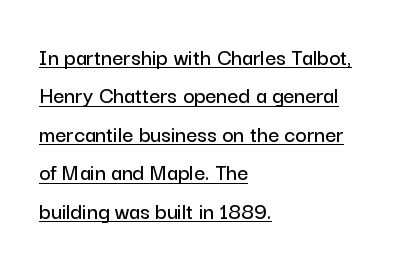
The image shows 24 px text type, upright; set left-aligned, normal line spacing (1.6x), normal letter spacing, underlined.
